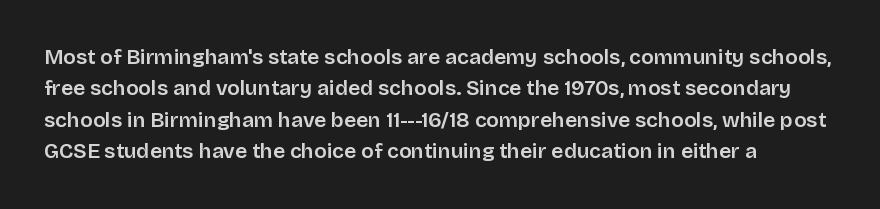
The image shows 21 px text type, upright; set normal line spacing (1.5x), normal letter spacing, not underlined.
